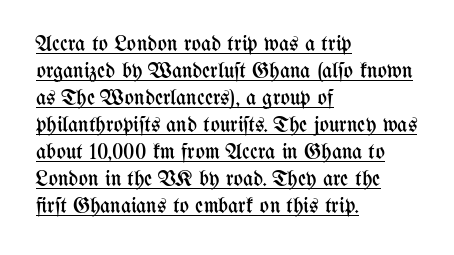
The image shows 22 px text type, upright; set left-aligned, line spacing 1.23x, normal letter spacing, underlined.
